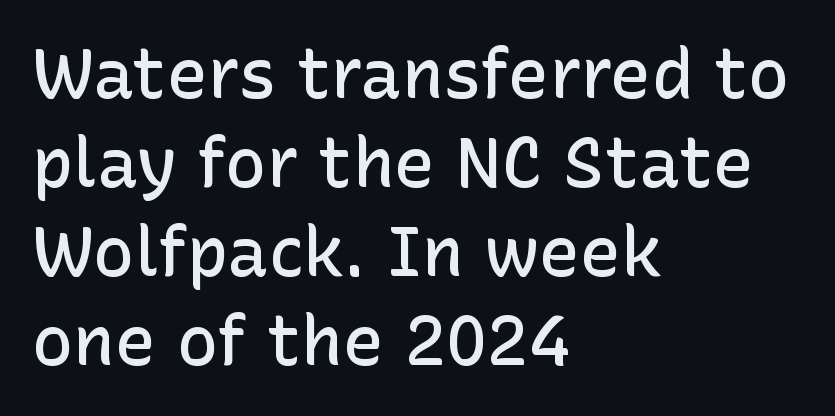
The image shows 69 px semibold sans-serif type, upright; set left-aligned, normal line spacing (1.29x), normal letter spacing, not underlined; low stroke contrast and a medium x-height.
